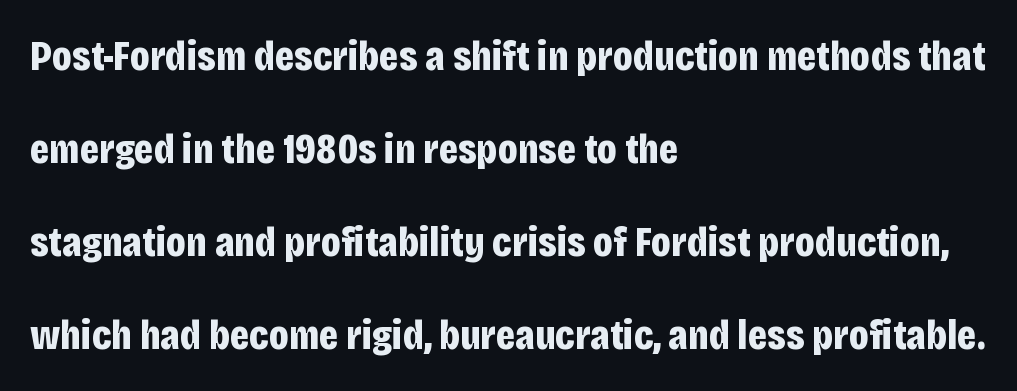
{"serif": "no", "italic": "no", "bold": "yes", "weight": "bold", "width": "condensed", "stroke_contrast": "low", "x_height": "large", "monospaced": "no", "underline": "no", "align": "left", "line_spacing": "loose", "line_spacing_ratio": 2.16, "letter_spacing": "normal", "letter_spacing_em": 0.0, "glyph_px": 43}
